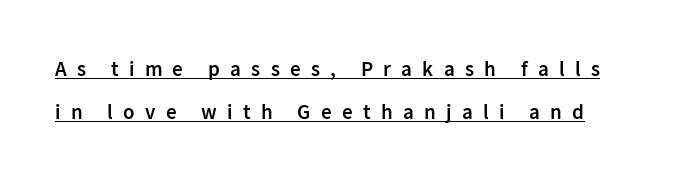
{"italic": "no", "bold": "semi", "underline": "yes", "line_spacing": "loose", "line_spacing_ratio": 2.06, "letter_spacing": "wide", "letter_spacing_em": 0.49, "glyph_px": 21}
